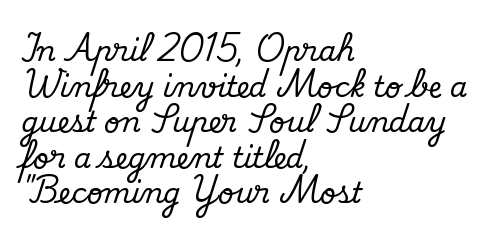
{"serif": "yes", "width": "normal", "stroke_contrast": "medium", "x_height": "small", "monospaced": "no", "underline": "no", "align": "left", "line_spacing": "normal", "line_spacing_ratio": 1.27, "letter_spacing": "normal", "letter_spacing_em": 0.0, "glyph_px": 28}
